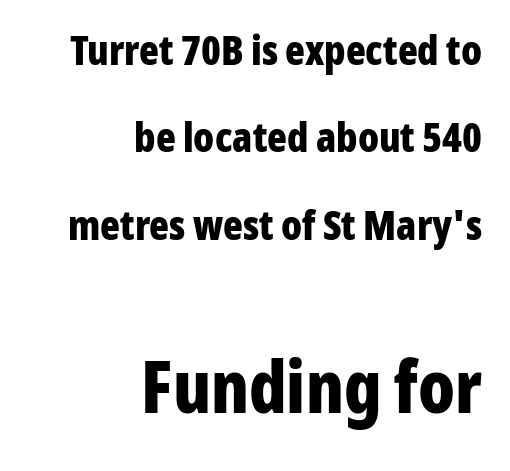
{"serif": "no", "italic": "no", "bold": "yes", "weight": "bold", "width": "condensed", "stroke_contrast": "low", "x_height": "medium", "monospaced": "no", "underline": "no", "align": "right", "line_spacing": "loose", "line_spacing_ratio": 2.13, "letter_spacing": "normal", "letter_spacing_em": 0.0, "larger_block": "second", "size_ratio": 1.76, "glyph_px": 72}
